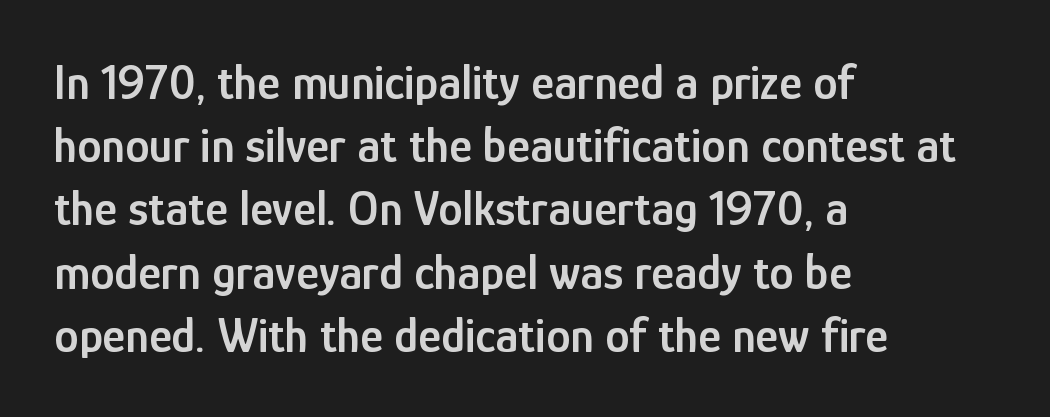
The image shows 49 px semibold, condensed sans-serif type, upright; set left-aligned, normal line spacing (1.29x), normal letter spacing, not underlined; low stroke contrast and a medium x-height.
